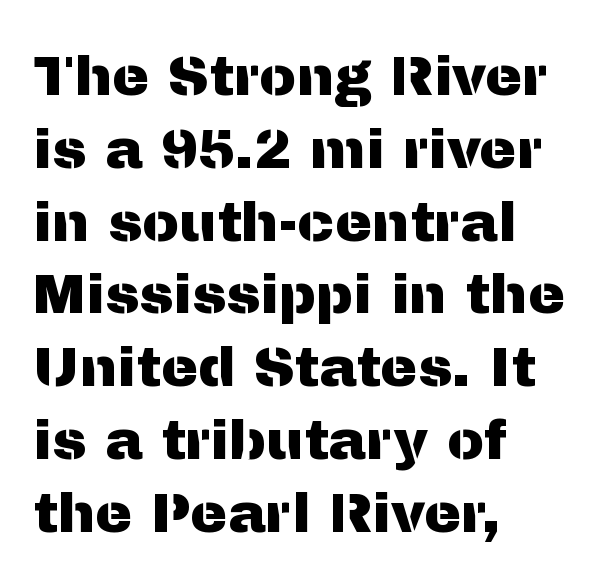
The image shows 56 px sans-serif type, upright; set left-aligned, normal line spacing (1.3x), normal letter spacing, not underlined; medium stroke contrast and a medium x-height.
